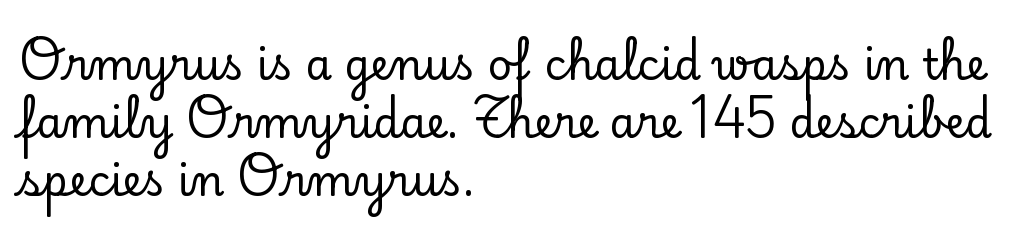
Q: Is the text italic (slanted)? A: No, it is upright.
Q: Is the typeface a serif or a sans-serif typeface? A: Serif.
Q: Is the text underlined? A: No.
Q: How is the paragraph aligned? A: Left-aligned.
Q: Is the spacing between letters normal or unusually wide? A: Normal.
Q: Is the spacing between lines tight, normal or loose? A: Normal.
Q: Width (condensed, normal, or wide)? A: Normal.
Q: Stroke contrast? A: Low.
Q: x-height? A: Small.
Q: Monospaced? A: No.
